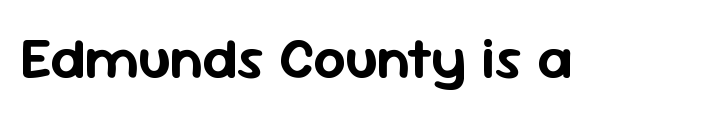
The letters advance in unequal steps, a hallmark of proportional type. The characters display no serif detailing; their extremities are plain. Ascenders rise straight up at ninety degrees. In terms of letterspacing, this is plain default setting. Decoration check: the copy has no underline.
